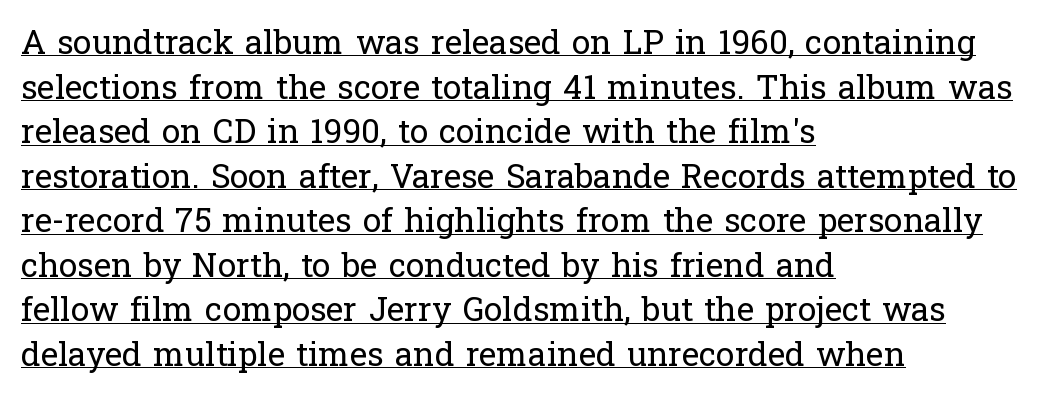
The image shows 33 px regular-weight serif type, upright; set left-aligned, normal line spacing (1.35x), normal letter spacing, underlined; low stroke contrast and a medium x-height.
